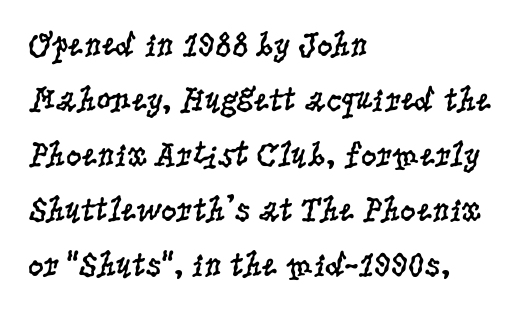
The image shows 35 px regular-weight, condensed serif type; set left-aligned, normal line spacing (1.57x), normal letter spacing, not underlined; low stroke contrast and a large x-height.
